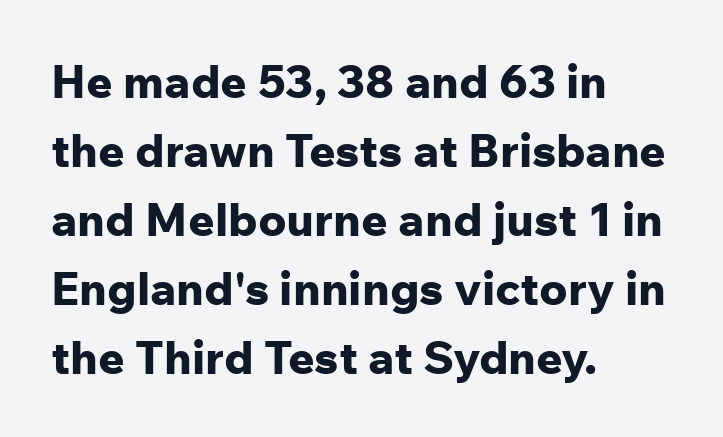
The image shows 46 px bold sans-serif type, upright; set left-aligned, normal line spacing (1.5x), normal letter spacing, not underlined; low stroke contrast and a medium x-height.
